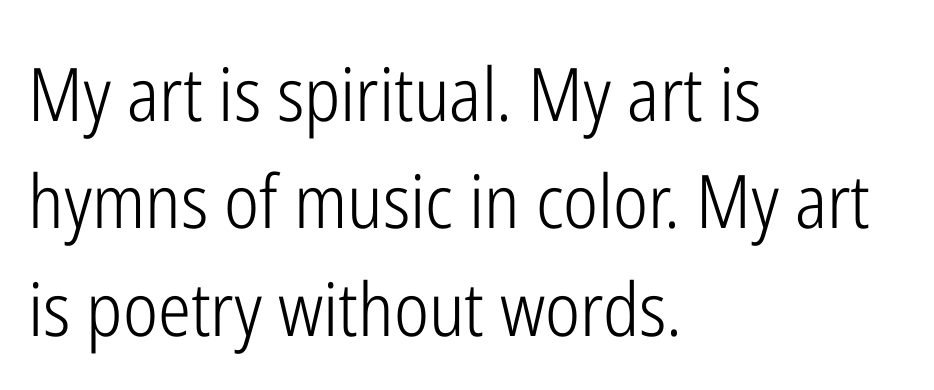
One glance says typical: line gaps are just what's usual. Descenders hang freely into open space. If you drew a line through each stem, it would be perfectly vertical. Character widths vary here, with narrow letters taking less room than wide ones. The font family rendered here belongs to the sans-serif group. Weight: regular or lighter.
